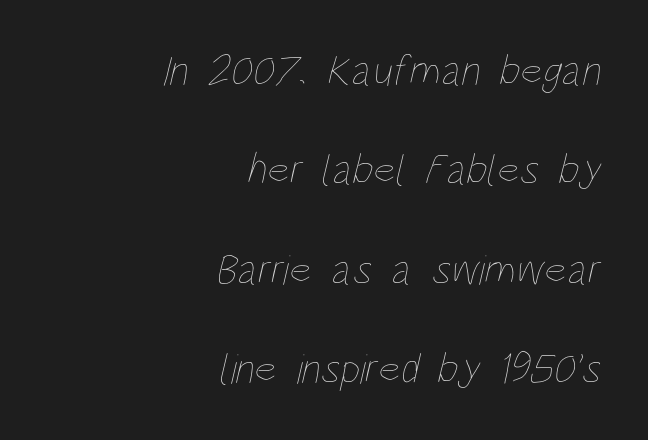
The image shows 43 px thin, condensed type; set right-aligned, loose line spacing (2.31x), normal letter spacing, not underlined; low stroke contrast and a large x-height.
